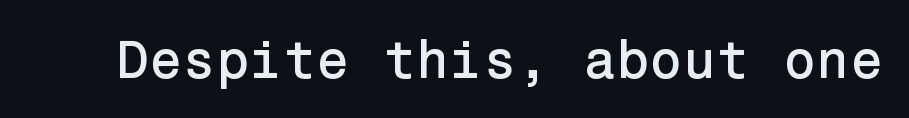
The image shows 54 px sans-serif type, upright; set normal letter spacing, not underlined; low stroke contrast and a medium x-height.
